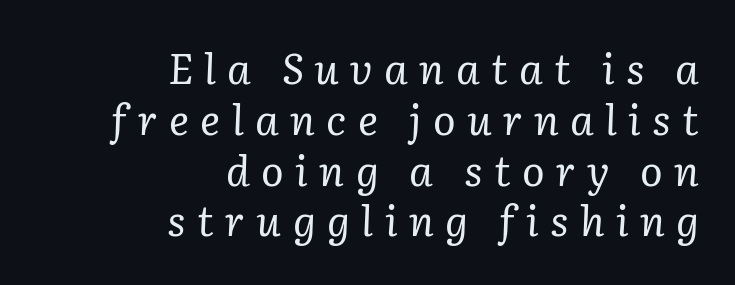
To sum up the face: it has serifs. A light-to-regular cut is what we see here. The letters advance in unequal steps, a hallmark of proportional type. Check the space under the baseline: it is left empty.
